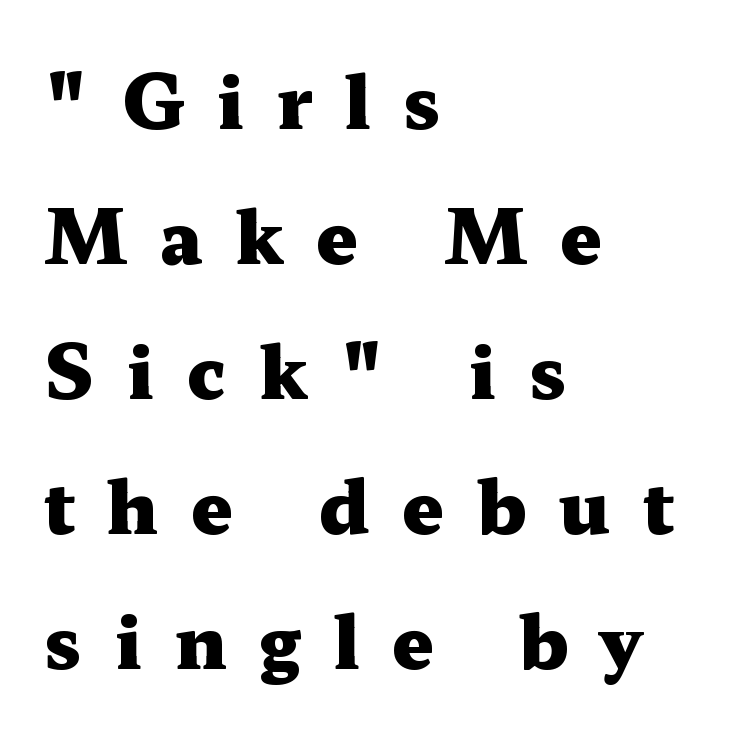
The image shows 73 px heavy, wide serif type, upright; set left-aligned, line spacing 1.85x, unusually wide letter spacing (+0.45 em), not underlined; medium stroke contrast and a medium x-height.
